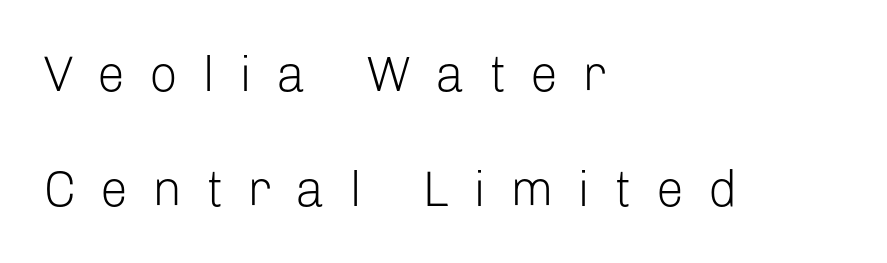
The image shows 50 px light sans-serif type, upright; set left-aligned, loose line spacing (2.3x), unusually wide letter spacing (+0.48 em), not underlined; low stroke contrast and a medium x-height.
